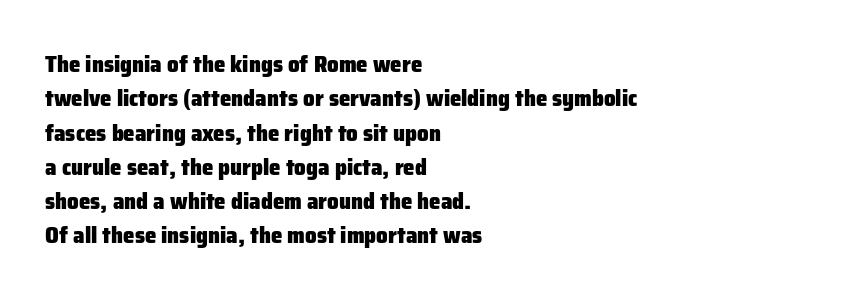
Q: Is the text bold? A: Yes.
Q: Is the text italic (slanted)? A: No, it is upright.
Q: Is the text underlined? A: No.
Q: How is the paragraph aligned? A: Left-aligned.
Q: Is the spacing between letters normal or unusually wide? A: Normal.
Q: Is the spacing between lines tight, normal or loose? A: Normal.
